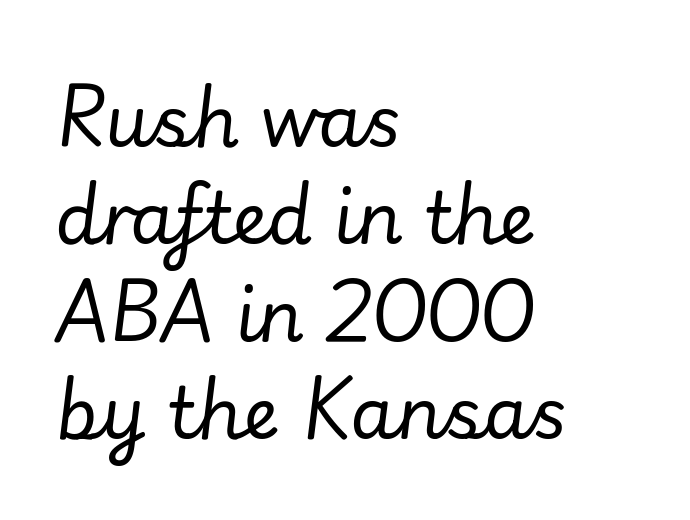
Q: Is the text bold? A: No.
Q: Is the text italic (slanted)? A: Yes, it leans right by about 7 degrees.
Q: Is the text underlined? A: No.
Q: How is the paragraph aligned? A: Left-aligned.
Q: Is the spacing between letters normal or unusually wide? A: Normal.
Q: Is the spacing between lines tight, normal or loose? A: Normal.
Q: Width (condensed, normal, or wide)? A: Normal.
Q: Stroke contrast? A: Low.
Q: x-height? A: Small.
Q: Monospaced? A: No.
